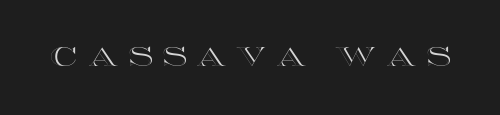
Rendered with straight, roman letterforms. Inter-character spacing is expanded well beyond the font's built-in metrics. Descender tails drop into unmarked territory.
